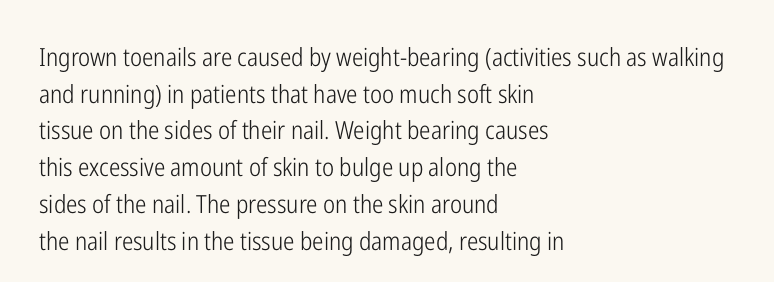
Weight: in the light-to-regular range. In CSS terms this would be text-align: left. The letters stand straight up with perfectly vertical stems. Each new line begins a customary step beneath the previous one. Characters follow at the spacing the type designer built in.
